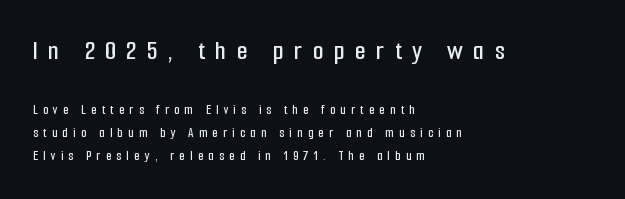
Q: Is the text italic (slanted)? A: No, it is upright.
Q: Is the typeface a serif or a sans-serif typeface? A: Sans-serif.
Q: Is the text underlined? A: No.
Q: How is the paragraph aligned? A: Left-aligned.
Q: Is the spacing between letters normal or unusually wide? A: Unusually wide.
Q: Is the spacing between lines tight, normal or loose? A: Normal.
Q: Which block of text is set in a larger size, the first (top) or the second (bottom)? A: The first (top) one.
Q: Width (condensed, normal, or wide)? A: Condensed.
Q: Stroke contrast? A: Low.
Q: x-height? A: Medium.
Q: Monospaced? A: No.
